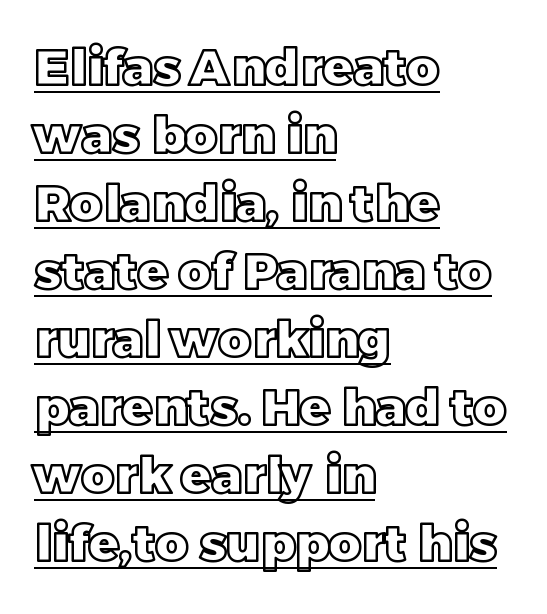
The image shows 50 px text type, upright; set left-aligned, normal line spacing (1.36x), normal letter spacing, underlined; a large x-height.
